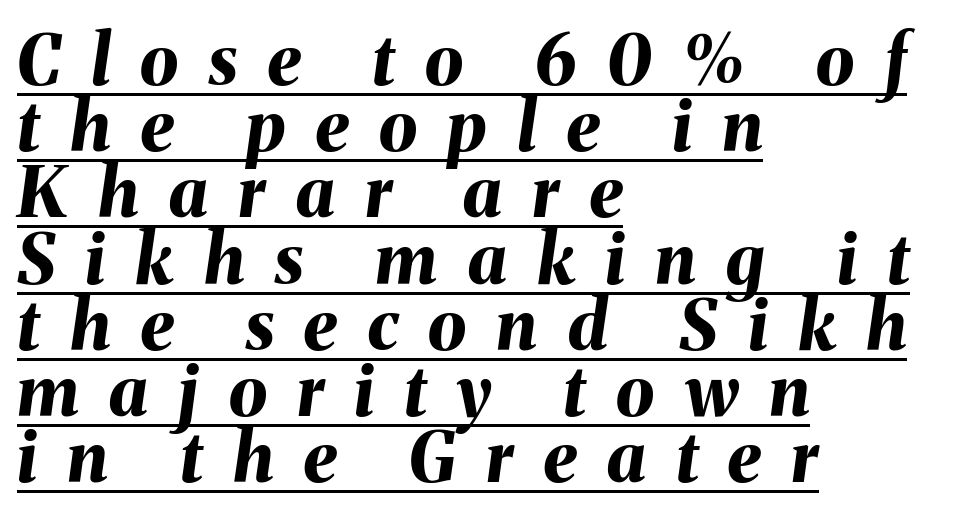
Q: Is the text bold? A: Yes.
Q: Is the text italic (slanted)? A: Yes, it leans right by about 8 degrees.
Q: Is the text underlined? A: Yes.
Q: How is the paragraph aligned? A: Left-aligned.
Q: Is the spacing between letters normal or unusually wide? A: Unusually wide.
Q: Is the spacing between lines tight, normal or loose? A: Tight.
Q: Width (condensed, normal, or wide)? A: Normal.
Q: Stroke contrast? A: Medium.
Q: x-height? A: Medium.
Q: Monospaced? A: No.
